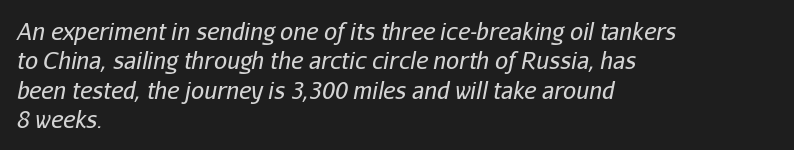
Q: Is the text bold? A: No.
Q: Is the text italic (slanted)? A: Yes, it leans right by about 11 degrees.
Q: Is the text underlined? A: No.
Q: How is the paragraph aligned? A: Left-aligned.
Q: Is the spacing between letters normal or unusually wide? A: Normal.
Q: Is the spacing between lines tight, normal or loose? A: Normal.
